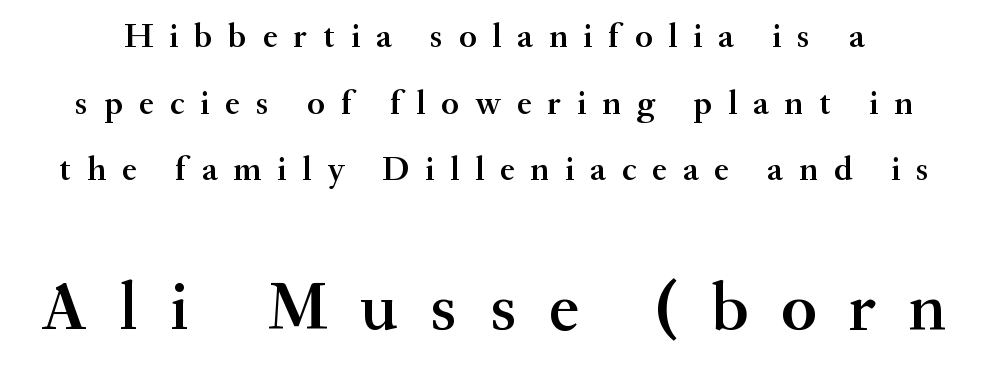
The image shows 69 px semibold serif type, upright; set loose line spacing (1.96x), unusually wide letter spacing (+0.47 em), not underlined; the second (bottom) block is 2.03x larger; medium stroke contrast and a small x-height.
